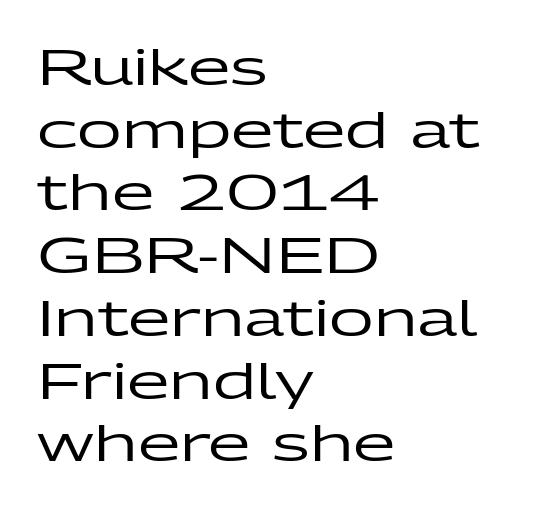
Q: Is the text italic (slanted)? A: No, it is upright.
Q: Is the typeface a serif or a sans-serif typeface? A: Sans-serif.
Q: Is the text underlined? A: No.
Q: How is the paragraph aligned? A: Left-aligned.
Q: Is the spacing between letters normal or unusually wide? A: Normal.
Q: Is the spacing between lines tight, normal or loose? A: Normal.
Q: Width (condensed, normal, or wide)? A: Wide.
Q: Stroke contrast? A: Low.
Q: x-height? A: Medium.
Q: Monospaced? A: No.
